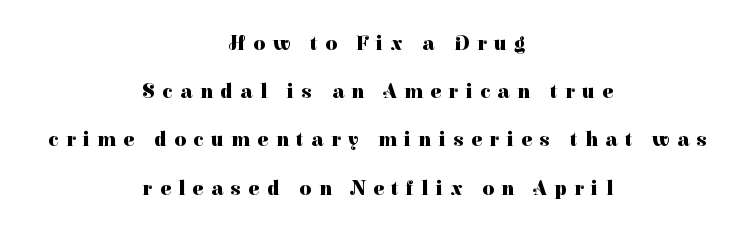
Q: Is the text bold? A: Yes.
Q: Is the text italic (slanted)? A: No, it is upright.
Q: Is the text underlined? A: No.
Q: How is the paragraph aligned? A: Centered.
Q: Is the spacing between letters normal or unusually wide? A: Unusually wide.
Q: Is the spacing between lines tight, normal or loose? A: Loose.
